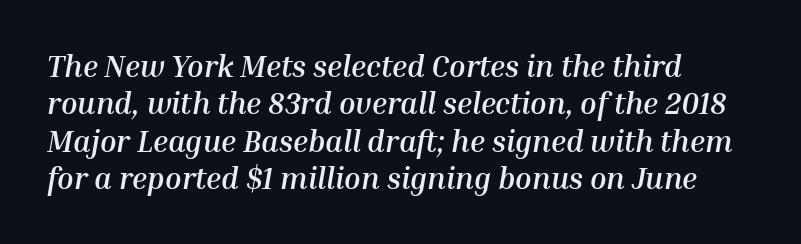
The passage shown is typed in a proportional face where columns would drift. How are the letters spaced? Ordinarily, with no added tracking. Regarding leading, the lines here are spaced in the standard way. These words are printed bold, with thick strokes throughout.
